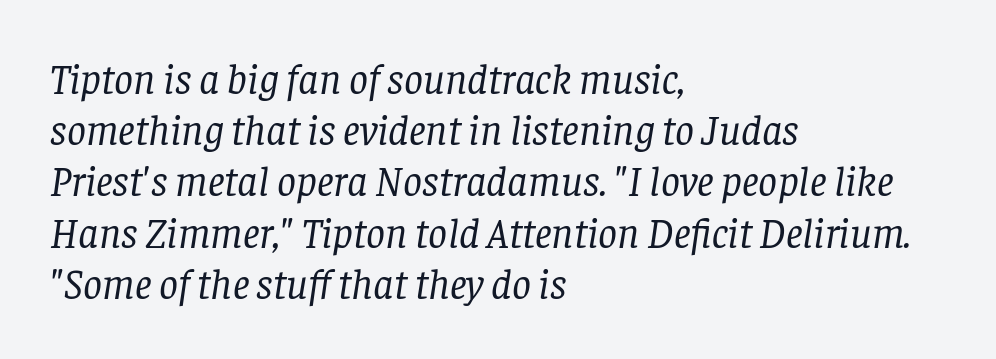
{"serif": "yes", "italic": "yes", "lean": "right", "slant_degrees": 8, "bold": "no", "weight": "regular", "width": "normal", "stroke_contrast": "low", "x_height": "large", "monospaced": "no", "underline": "no", "align": "left", "line_spacing_ratio": 1.22, "letter_spacing": "normal", "letter_spacing_em": 0.0, "glyph_px": 42}
